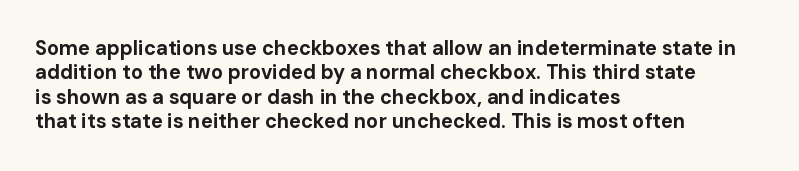
In terms of weight, the rendering is a true, heavy bold. In CSS terms this would be text-align: left. This rendering leaves character spacing at its baseline value. Honestly, there is no underline to notice here at all. The typography opts for an upright posture over an oblique one.
